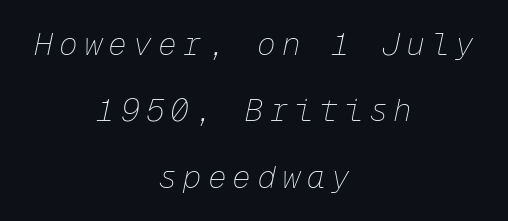
The image shows 31 px thin type, italic (leaning right), monospaced; set centered, loose line spacing (2.14x), unusually wide letter spacing (+0.2 em), not underlined; low stroke contrast and a medium x-height.
